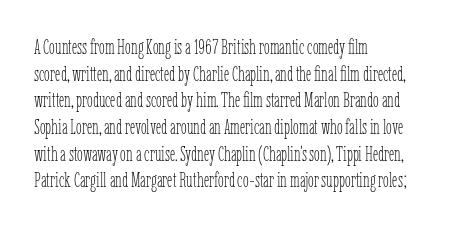
Q: Is the text bold? A: No.
Q: Is the text italic (slanted)? A: No, it is upright.
Q: Is the text underlined? A: No.
Q: How is the paragraph aligned? A: Left-aligned.
Q: Is the spacing between letters normal or unusually wide? A: Normal.
Q: Is the spacing between lines tight, normal or loose? A: Normal.
